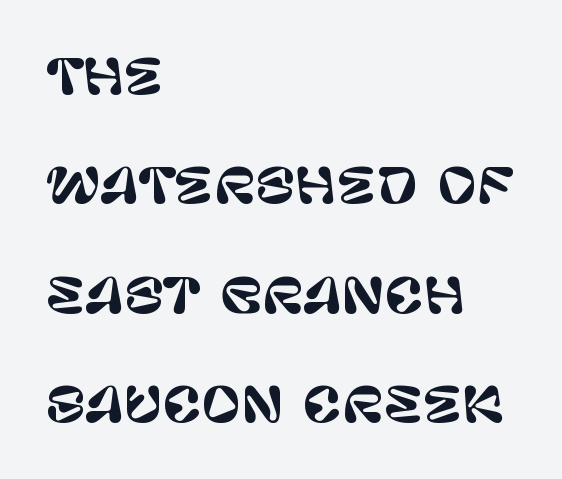
Q: Is the text italic (slanted)? A: Yes.
Q: Is the typeface a serif or a sans-serif typeface? A: Sans-serif.
Q: Is the text underlined? A: No.
Q: How is the paragraph aligned? A: Left-aligned.
Q: Is the spacing between letters normal or unusually wide? A: Normal.
Q: Is the spacing between lines tight, normal or loose? A: Loose.
Q: Width (condensed, normal, or wide)? A: Normal.
Q: Stroke contrast? A: Low.
Q: x-height? A: Large.
Q: Monospaced? A: No.
